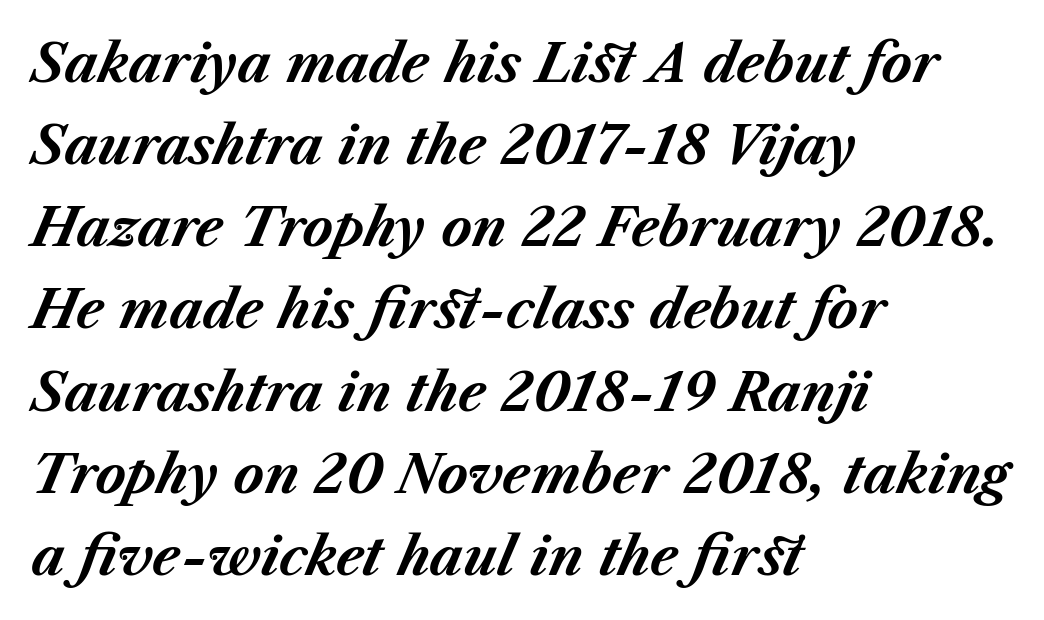
Q: Is the text bold? A: Yes.
Q: Is the text italic (slanted)? A: Yes, it leans right by about 23 degrees.
Q: Is the text underlined? A: No.
Q: How is the paragraph aligned? A: Left-aligned.
Q: Is the spacing between letters normal or unusually wide? A: Normal.
Q: Is the spacing between lines tight, normal or loose? A: Normal.
Q: Width (condensed, normal, or wide)? A: Normal.
Q: Stroke contrast? A: Medium.
Q: x-height? A: Medium.
Q: Monospaced? A: No.
